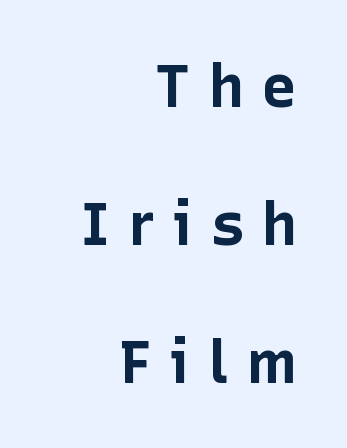
{"serif": "no", "italic": "no", "bold": "yes", "weight": "bold", "width": "normal", "stroke_contrast": "low", "x_height": "medium", "monospaced": "no", "underline": "no", "align": "right", "line_spacing": "loose", "line_spacing_ratio": 2.3, "letter_spacing": "wide", "letter_spacing_em": 0.29, "glyph_px": 60}
